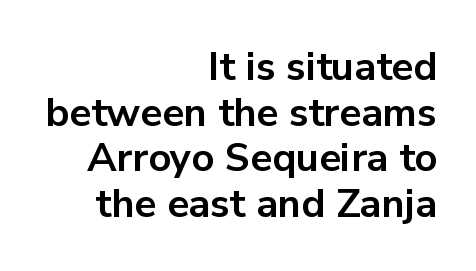
{"serif": "no", "italic": "no", "bold": "yes", "weight": "bold", "width": "normal", "stroke_contrast": "low", "x_height": "medium", "monospaced": "no", "underline": "no", "align": "right", "line_spacing": "tight", "line_spacing_ratio": 1.14, "letter_spacing": "normal", "letter_spacing_em": 0.0, "glyph_px": 40}
